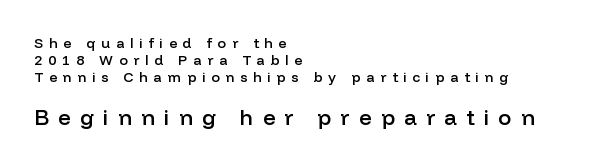
Q: Is the text bold? A: Semi-bold.
Q: Is the text italic (slanted)? A: No, it is upright.
Q: Is the text underlined? A: No.
Q: How is the paragraph aligned? A: Left-aligned.
Q: Is the spacing between letters normal or unusually wide? A: Unusually wide.
Q: Which block of text is set in a larger size, the first (top) or the second (bottom)? A: The second (bottom) one.
